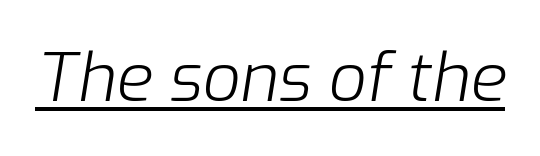
Q: Is the text bold? A: No.
Q: Is the text italic (slanted)? A: Yes, it leans right by about 9 degrees.
Q: Is the text underlined? A: Yes.
Q: Is the spacing between letters normal or unusually wide? A: Normal.
Q: Width (condensed, normal, or wide)? A: Normal.
Q: Stroke contrast? A: Low.
Q: x-height? A: Medium.
Q: Monospaced? A: No.
